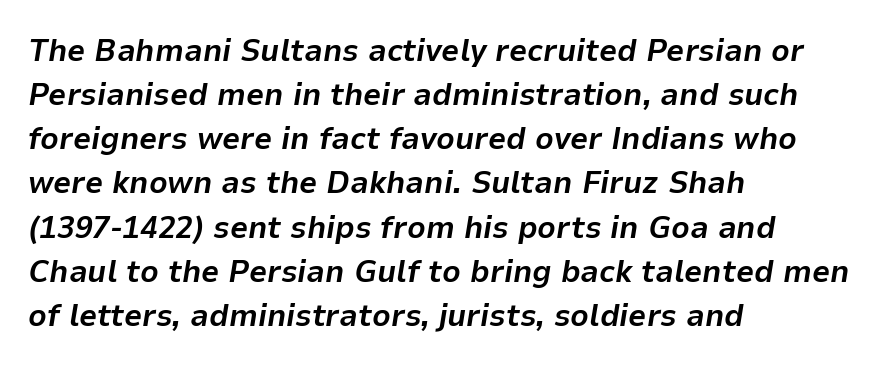
The image shows 32 px bold type, italic (leaning right); set left-aligned, normal line spacing (1.38x), normal letter spacing, not underlined; low stroke contrast and a medium x-height.
